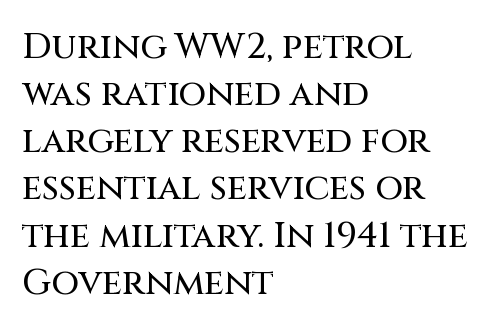
The image shows 36 px sans-serif type, upright; set left-aligned, normal line spacing (1.31x), normal letter spacing, not underlined; medium stroke contrast and a large x-height.
